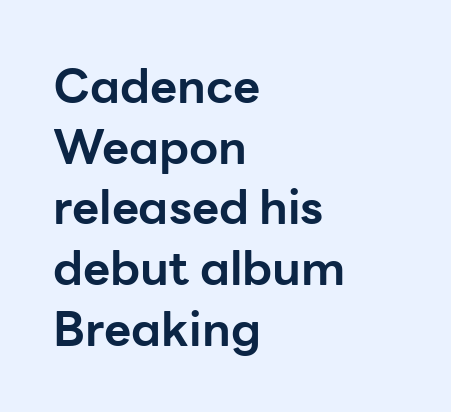
{"serif": "no", "italic": "no", "bold": "yes", "weight": "bold", "width": "normal", "stroke_contrast": "low", "x_height": "medium", "monospaced": "no", "underline": "no", "align": "left", "line_spacing": "normal", "line_spacing_ratio": 1.29, "letter_spacing": "normal", "letter_spacing_em": 0.0, "glyph_px": 47}
